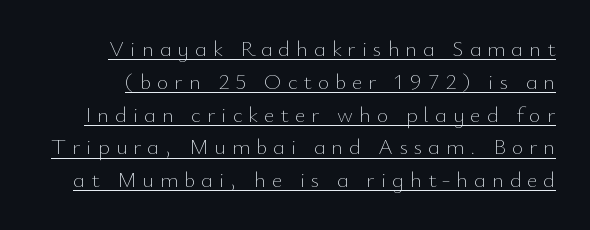
{"italic": "no", "bold": "no", "underline": "yes", "line_spacing": "normal", "line_spacing_ratio": 1.49, "letter_spacing": "wide", "letter_spacing_em": 0.28, "glyph_px": 22}
